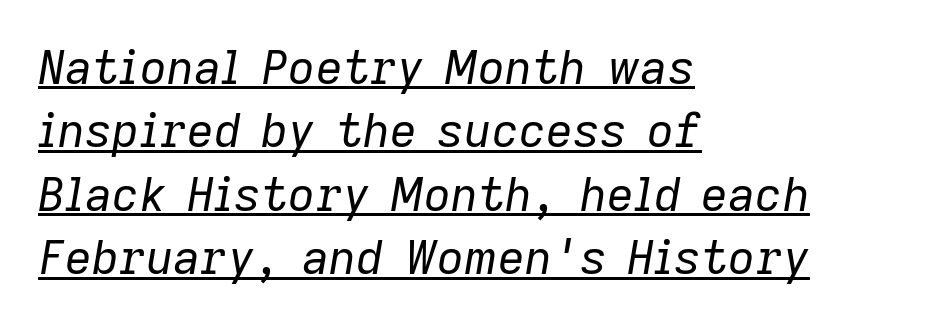
This rendering features underlined lettering. The characters are drawn with everyday or finer stroke widths. Here the designer chose a conventional face with non-uniform glyph widths. Quick note: italic.
